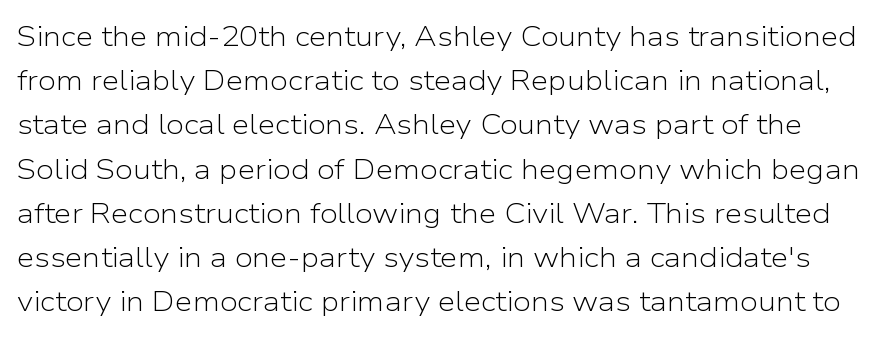
Q: Is the text bold? A: No.
Q: Is the text italic (slanted)? A: No, it is upright.
Q: Is the typeface a serif or a sans-serif typeface? A: Sans-serif.
Q: Is the text underlined? A: No.
Q: Is the spacing between letters normal or unusually wide? A: Normal.
Q: Is the spacing between lines tight, normal or loose? A: Normal.
Q: Width (condensed, normal, or wide)? A: Normal.
Q: Stroke contrast? A: Low.
Q: x-height? A: Medium.
Q: Monospaced? A: No.
